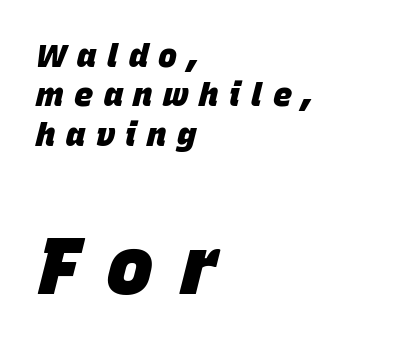
The image shows 80 px heavy type, italic (leaning right); set left-aligned, line spacing 1.23x, unusually wide letter spacing (+0.33 em), not underlined; the second (bottom) block is 2.5x larger; low stroke contrast and a large x-height.
